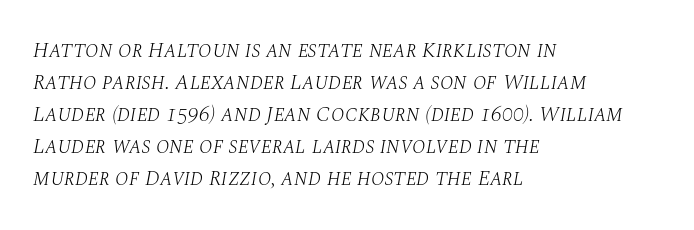
{"italic": "yes", "lean": "right", "slant_degrees": 10, "bold": "no", "underline": "no", "align": "left", "line_spacing": "normal", "line_spacing_ratio": 1.46, "letter_spacing": "normal", "letter_spacing_em": 0.0, "glyph_px": 22}
